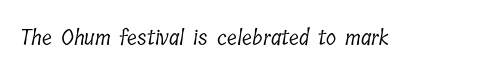
{"bold": "no", "underline": "no", "letter_spacing": "normal", "letter_spacing_em": 0.0, "glyph_px": 21}
